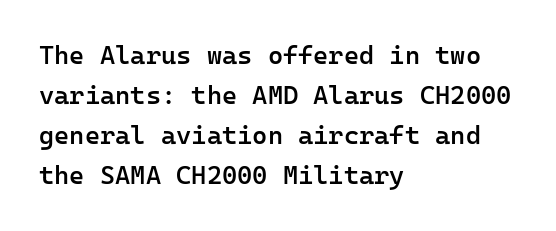
Q: Is the text bold? A: Semi-bold.
Q: Is the text italic (slanted)? A: No, it is upright.
Q: Is the text underlined? A: No.
Q: How is the paragraph aligned? A: Left-aligned.
Q: Is the spacing between letters normal or unusually wide? A: Normal.
Q: Is the spacing between lines tight, normal or loose? A: Normal.
